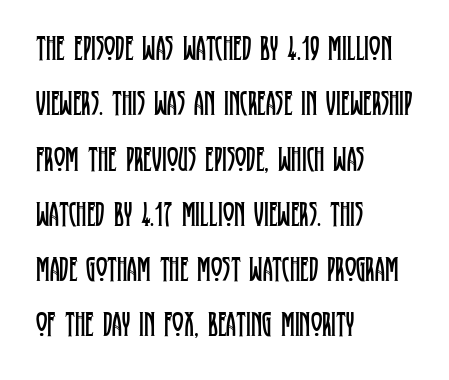
{"serif": "yes", "italic": "no", "bold": "no", "weight": "regular", "width": "condensed", "stroke_contrast": "low", "x_height": "large", "monospaced": "no", "underline": "no", "align": "left", "line_spacing": "normal", "line_spacing_ratio": 1.58, "letter_spacing": "normal", "letter_spacing_em": 0.0, "glyph_px": 35}
